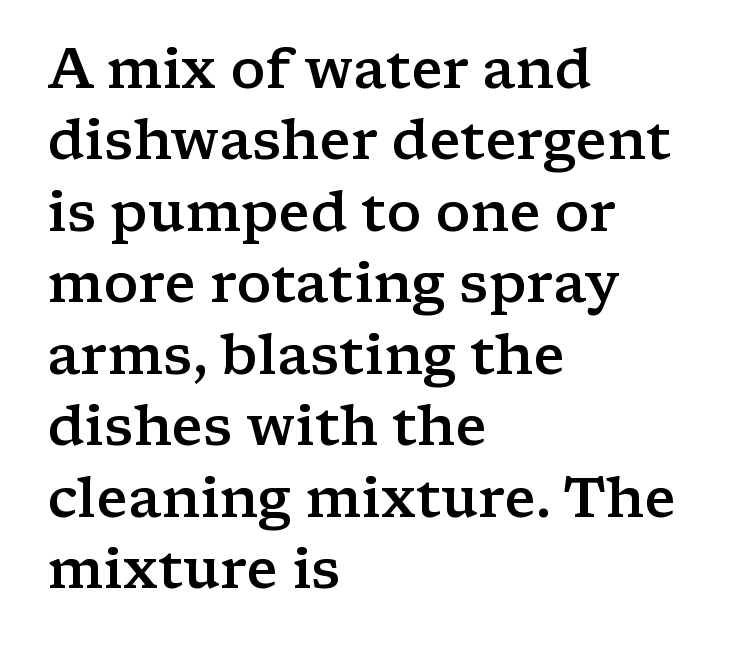
Q: Is the text bold? A: Semi-bold.
Q: Is the text italic (slanted)? A: No, it is upright.
Q: Is the typeface a serif or a sans-serif typeface? A: Serif.
Q: Is the text underlined? A: No.
Q: How is the paragraph aligned? A: Left-aligned.
Q: Is the spacing between letters normal or unusually wide? A: Normal.
Q: Is the spacing between lines tight, normal or loose? A: Normal.
Q: Width (condensed, normal, or wide)? A: Wide.
Q: Stroke contrast? A: Low.
Q: x-height? A: Medium.
Q: Monospaced? A: No.
